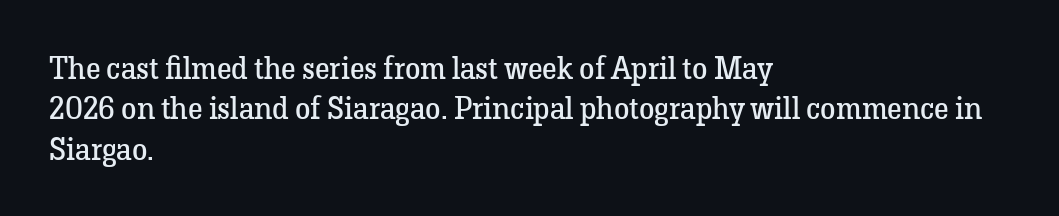
Q: Is the text bold? A: No.
Q: Is the text italic (slanted)? A: No, it is upright.
Q: Is the typeface a serif or a sans-serif typeface? A: Serif.
Q: Is the text underlined? A: No.
Q: How is the paragraph aligned? A: Left-aligned.
Q: Is the spacing between letters normal or unusually wide? A: Normal.
Q: Is the spacing between lines tight, normal or loose? A: Normal.
Q: Width (condensed, normal, or wide)? A: Normal.
Q: Stroke contrast? A: Low.
Q: x-height? A: Medium.
Q: Monospaced? A: No.
